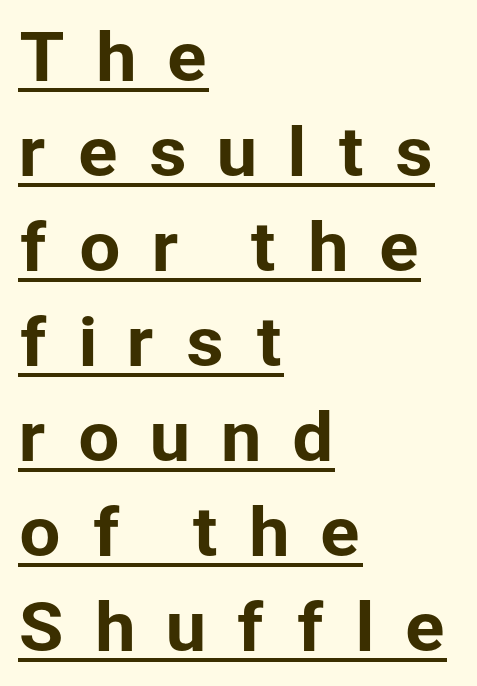
{"serif": "no", "italic": "no", "width": "normal", "stroke_contrast": "low", "x_height": "medium", "monospaced": "no", "underline": "yes", "align": "left", "line_spacing": "normal", "line_spacing_ratio": 1.44, "letter_spacing": "wide", "letter_spacing_em": 0.43, "glyph_px": 66}
